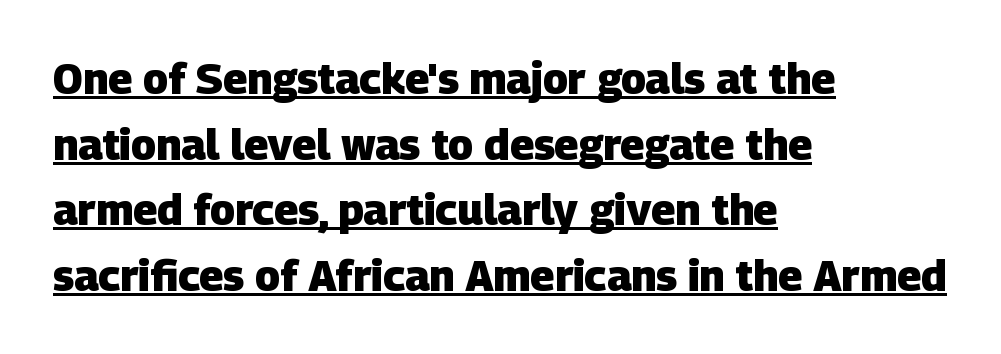
{"serif": "no", "bold": "yes", "weight": "heavy", "width": "normal", "stroke_contrast": "low", "x_height": "large", "monospaced": "no", "underline": "yes", "align": "left", "line_spacing": "normal", "line_spacing_ratio": 1.56, "letter_spacing": "normal", "letter_spacing_em": 0.0, "glyph_px": 42}
